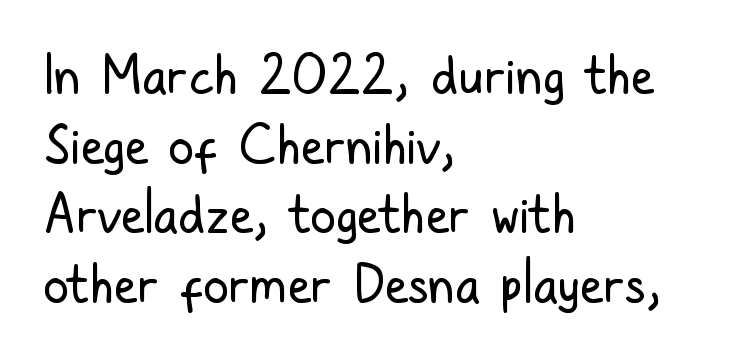
{"serif": "no", "italic": "no", "bold": "no", "weight": "regular", "width": "condensed", "stroke_contrast": "low", "x_height": "medium", "monospaced": "no", "underline": "no", "align": "left", "line_spacing": "normal", "line_spacing_ratio": 1.34, "letter_spacing": "normal", "letter_spacing_em": 0.0, "glyph_px": 52}
